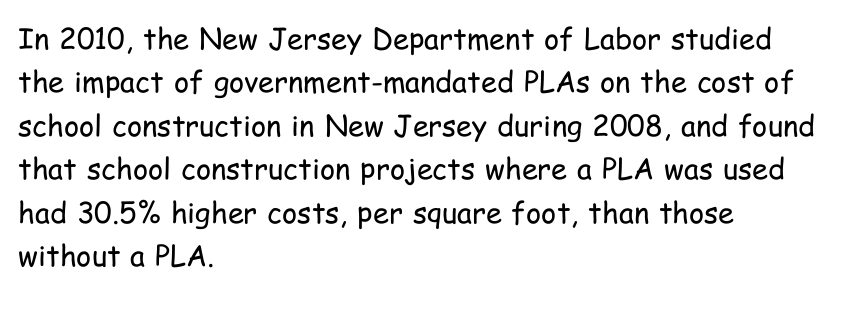
Q: Is the text bold? A: No.
Q: Is the text italic (slanted)? A: No, it is upright.
Q: Is the typeface a serif or a sans-serif typeface? A: Sans-serif.
Q: Is the text underlined? A: No.
Q: How is the paragraph aligned? A: Left-aligned.
Q: Is the spacing between letters normal or unusually wide? A: Normal.
Q: Is the spacing between lines tight, normal or loose? A: Normal.
Q: Width (condensed, normal, or wide)? A: Condensed.
Q: Stroke contrast? A: Low.
Q: x-height? A: Medium.
Q: Monospaced? A: No.
